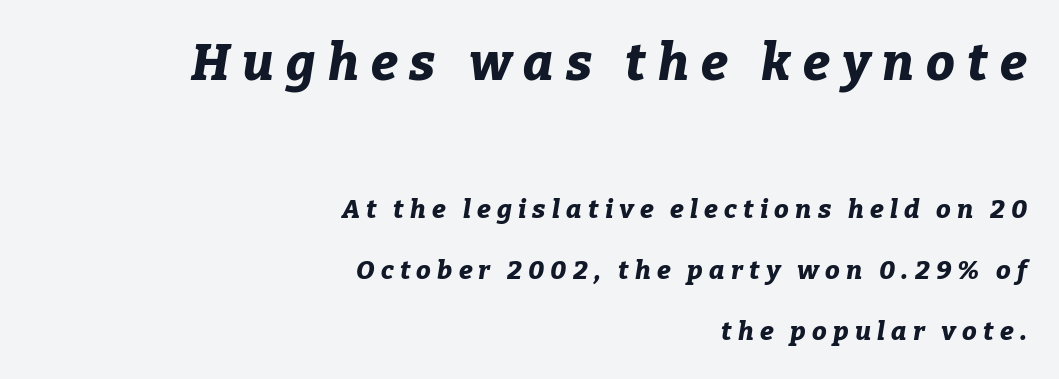
{"italic": "yes", "lean": "right", "slant_degrees": 9, "bold": "yes", "weight": "bold", "width": "normal", "stroke_contrast": "low", "x_height": "medium", "monospaced": "no", "underline": "no", "align": "right", "line_spacing": "loose", "line_spacing_ratio": 2.35, "letter_spacing": "wide", "letter_spacing_em": 0.24, "larger_block": "first", "size_ratio": 1.96, "glyph_px": 51}
